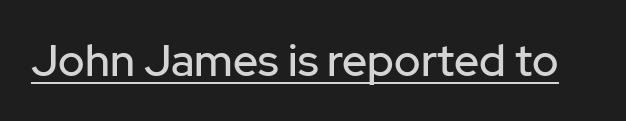
Q: Is the text italic (slanted)? A: No, it is upright.
Q: Is the typeface a serif or a sans-serif typeface? A: Sans-serif.
Q: Is the text underlined? A: Yes.
Q: Is the spacing between letters normal or unusually wide? A: Normal.
Q: Width (condensed, normal, or wide)? A: Normal.
Q: Stroke contrast? A: Low.
Q: x-height? A: Medium.
Q: Monospaced? A: No.
